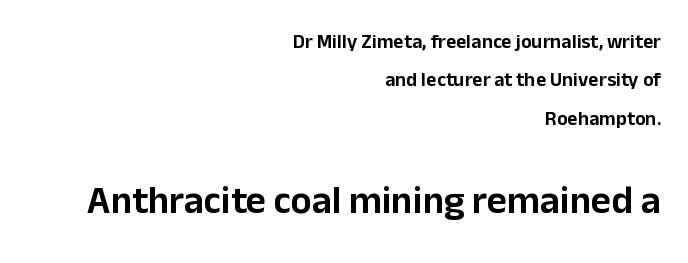
Casual observation: everything's shoved over to the right. The passage shown is typed in a proportional face where columns would drift. Letter spacing: default. Larger block? The one below; the one above is distinctly smaller.
